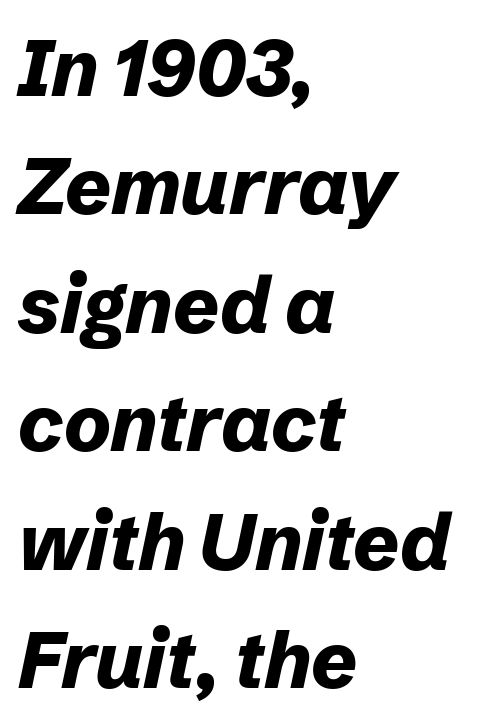
{"italic": "yes", "lean": "right", "slant_degrees": 12, "bold": "yes", "weight": "bold", "width": "normal", "stroke_contrast": "low", "x_height": "medium", "monospaced": "no", "underline": "no", "align": "left", "line_spacing": "normal", "line_spacing_ratio": 1.5, "letter_spacing": "normal", "letter_spacing_em": 0.0, "glyph_px": 79}
